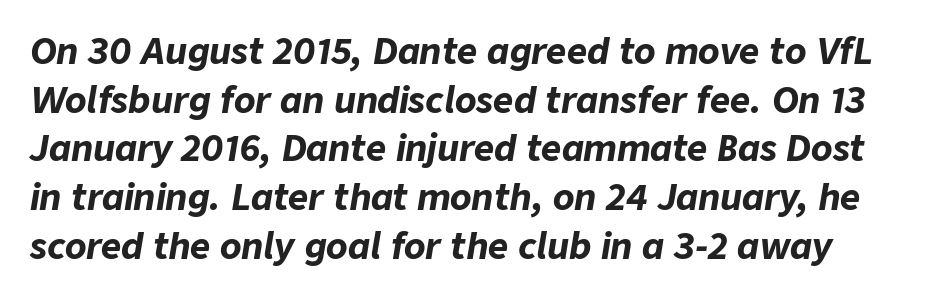
The image shows 35 px bold type, italic (leaning right); set normal line spacing (1.39x), normal letter spacing, not underlined; low stroke contrast and a medium x-height.
